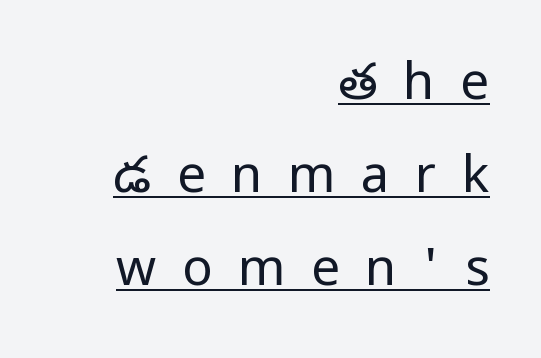
{"serif": "no", "italic": "no", "bold": "no", "weight": "regular", "width": "condensed", "stroke_contrast": "low", "x_height": "large", "monospaced": "no", "underline": "yes", "align": "right", "line_spacing_ratio": 1.82, "letter_spacing": "wide", "letter_spacing_em": 0.5, "glyph_px": 51}
